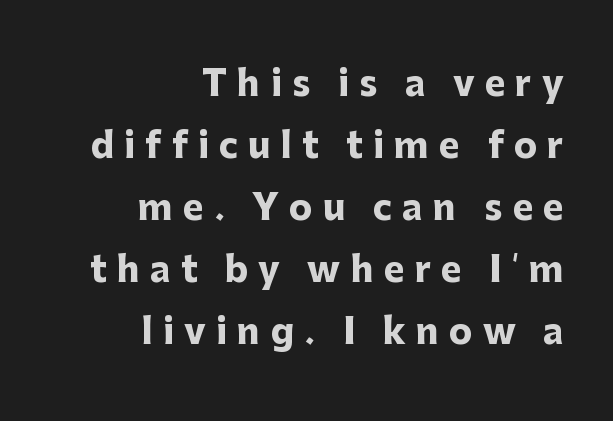
Q: Is the text bold? A: Yes.
Q: Is the text italic (slanted)? A: No, it is upright.
Q: Is the typeface a serif or a sans-serif typeface? A: Sans-serif.
Q: Is the text underlined? A: No.
Q: How is the paragraph aligned? A: Right-aligned.
Q: Is the spacing between letters normal or unusually wide? A: Unusually wide.
Q: Width (condensed, normal, or wide)? A: Normal.
Q: Stroke contrast? A: Low.
Q: x-height? A: Medium.
Q: Monospaced? A: No.
